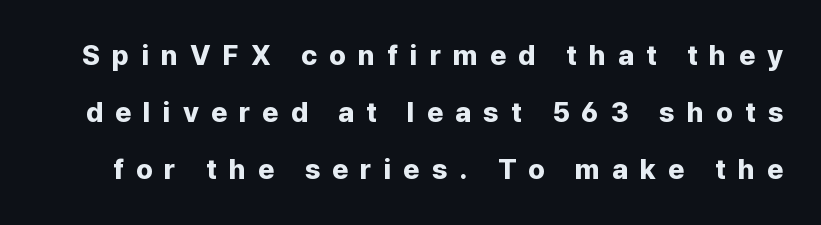
Is there any slant? The stems are plumb. These lines carry a lot of weight — the face is fully bold. The face used here is rendered with a markedly widened letterfit. These lines stand farther apart than default settings would place them. Descenders hang freely into open space. The rendering shows plain stroke endings on the letterforms — a sans-serif design.
